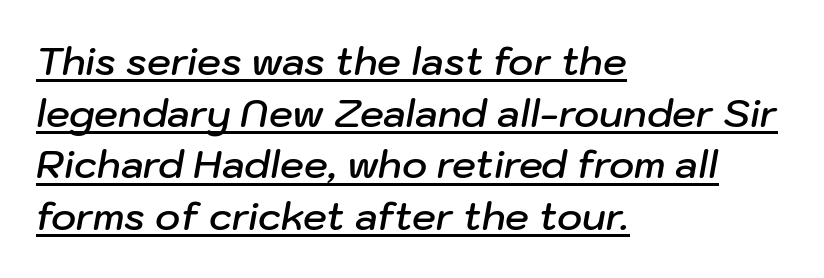
Q: Is the text bold? A: Semi-bold.
Q: Is the text italic (slanted)? A: Yes, it leans right by about 10 degrees.
Q: Is the text underlined? A: Yes.
Q: How is the paragraph aligned? A: Left-aligned.
Q: Is the spacing between letters normal or unusually wide? A: Normal.
Q: Is the spacing between lines tight, normal or loose? A: Normal.
Q: Width (condensed, normal, or wide)? A: Normal.
Q: Stroke contrast? A: Low.
Q: x-height? A: Medium.
Q: Monospaced? A: No.
